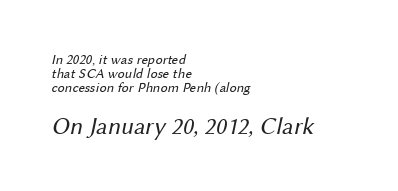
The image shows 24 px text type; set left-aligned, tight line spacing (0.99x), normal letter spacing, not underlined; the second (bottom) block is 1.71x larger.
